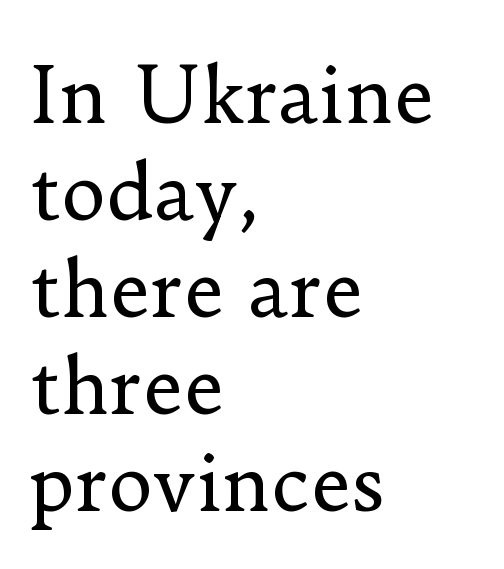
{"serif": "yes", "italic": "no", "bold": "no", "weight": "regular", "width": "normal", "stroke_contrast": "low", "x_height": "small", "monospaced": "no", "underline": "no", "align": "left", "line_spacing": "normal", "line_spacing_ratio": 1.26, "letter_spacing": "normal", "letter_spacing_em": 0.0, "glyph_px": 77}
